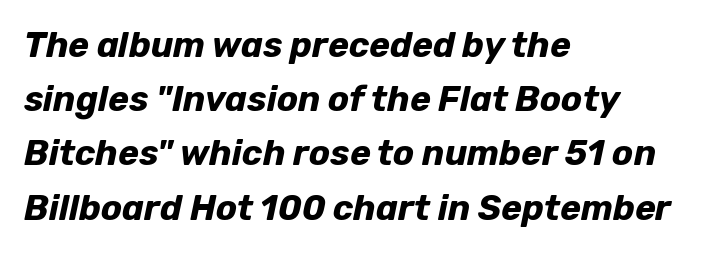
The image shows 35 px bold type, italic (leaning right); set left-aligned, normal line spacing (1.55x), normal letter spacing, not underlined; low stroke contrast and a medium x-height.
